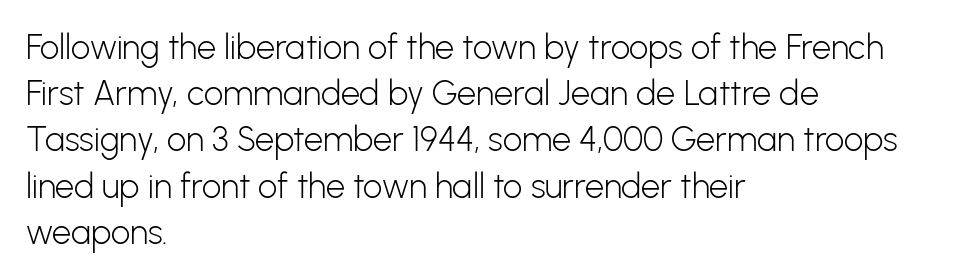
The image shows 34 px light sans-serif type, upright; set left-aligned, normal line spacing (1.36x), normal letter spacing, not underlined; low stroke contrast and a medium x-height.
